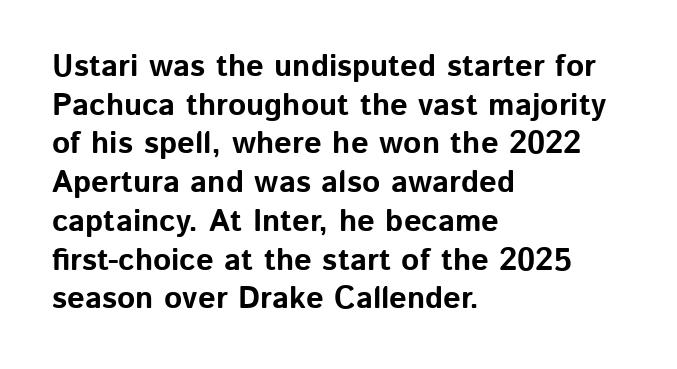
{"serif": "no", "italic": "no", "bold": "yes", "weight": "bold", "width": "normal", "stroke_contrast": "low", "x_height": "medium", "monospaced": "no", "underline": "no", "align": "left", "line_spacing": "normal", "line_spacing_ratio": 1.25, "letter_spacing": "normal", "letter_spacing_em": 0.0, "glyph_px": 31}
